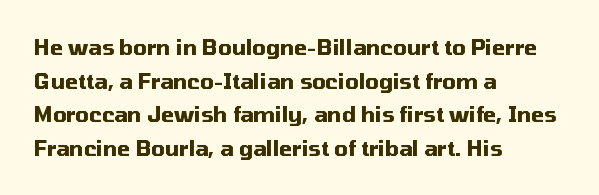
The image shows 21 px bold type, upright; set left-aligned, normal line spacing (1.6x), normal letter spacing, not underlined.
